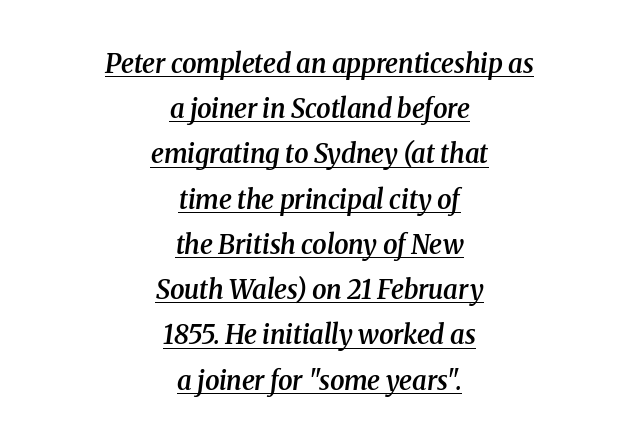
{"italic": "yes", "lean": "right", "slant_degrees": 8, "bold": "semi", "underline": "yes", "align": "center", "line_spacing_ratio": 1.74, "letter_spacing": "normal", "letter_spacing_em": 0.0, "glyph_px": 26}
